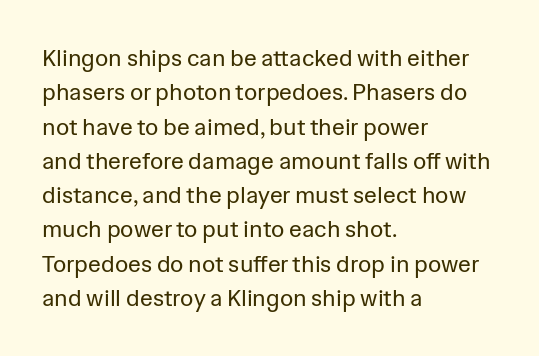
{"italic": "no", "bold": "no", "underline": "no", "align": "left", "line_spacing": "normal", "line_spacing_ratio": 1.49, "letter_spacing": "normal", "letter_spacing_em": 0.0, "glyph_px": 23}
